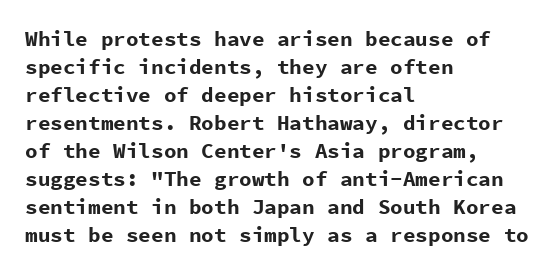
The image shows 21 px bold type, upright; set left-aligned, normal line spacing (1.33x), normal letter spacing, not underlined.
